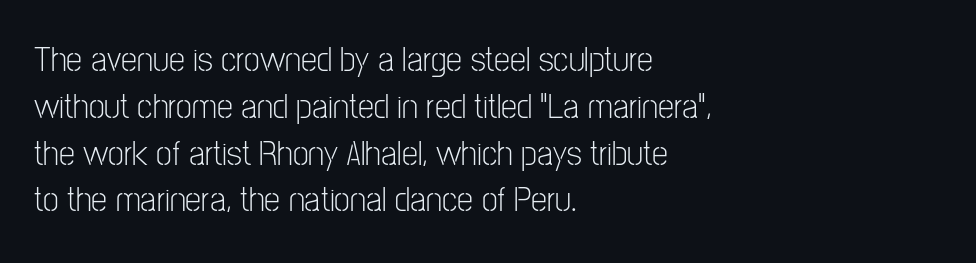
The image shows 36 px light, condensed sans-serif type, upright; set left-aligned, normal line spacing (1.3x), normal letter spacing, not underlined; low stroke contrast and a medium x-height.
